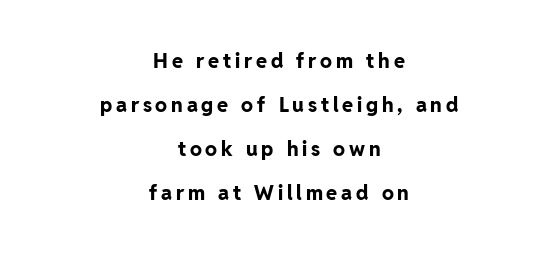
{"italic": "no", "bold": "yes", "underline": "no", "align": "center", "line_spacing": "loose", "line_spacing_ratio": 2.2, "glyph_px": 20}
